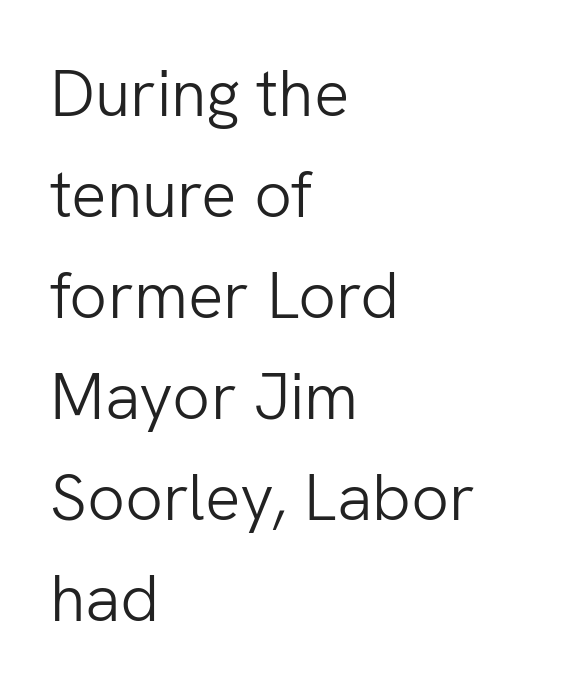
Q: Is the text bold? A: No.
Q: Is the text italic (slanted)? A: No, it is upright.
Q: Is the typeface a serif or a sans-serif typeface? A: Sans-serif.
Q: Is the text underlined? A: No.
Q: How is the paragraph aligned? A: Left-aligned.
Q: Is the spacing between letters normal or unusually wide? A: Normal.
Q: Is the spacing between lines tight, normal or loose? A: Normal.
Q: Width (condensed, normal, or wide)? A: Normal.
Q: Stroke contrast? A: Low.
Q: x-height? A: Medium.
Q: Monospaced? A: No.
